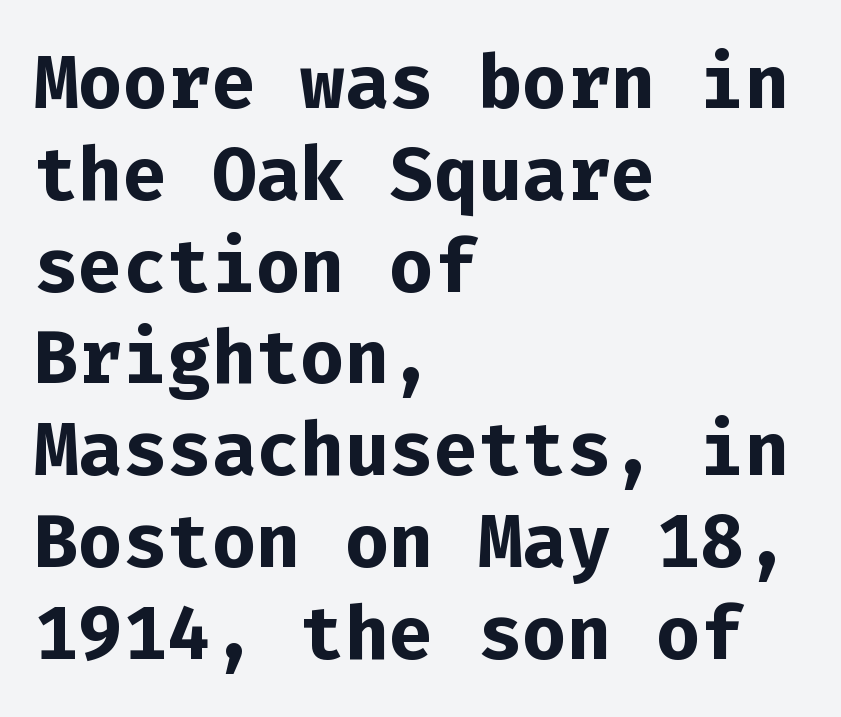
The image shows 74 px bold sans-serif type, upright, monospaced; set left-aligned, line spacing 1.24x, normal letter spacing, not underlined; low stroke contrast and a medium x-height.
